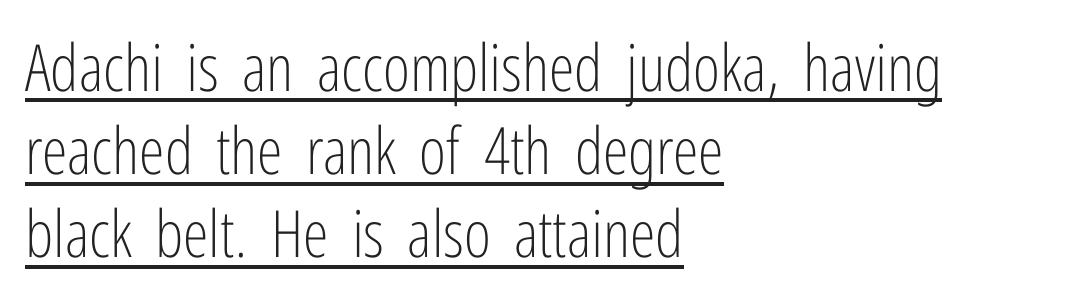
{"serif": "no", "italic": "no", "bold": "no", "weight": "light", "width": "condensed", "stroke_contrast": "low", "x_height": "medium", "monospaced": "no", "underline": "yes", "align": "left", "line_spacing": "normal", "line_spacing_ratio": 1.28, "letter_spacing": "normal", "letter_spacing_em": 0.0, "glyph_px": 65}
